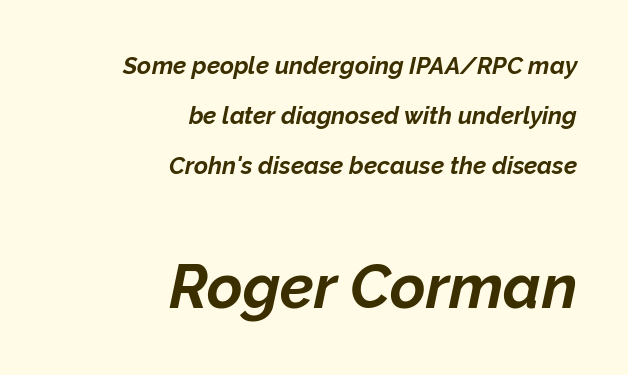
{"italic": "yes", "lean": "right", "slant_degrees": 12, "bold": "yes", "weight": "bold", "width": "normal", "stroke_contrast": "low", "x_height": "medium", "monospaced": "no", "underline": "no", "align": "right", "line_spacing": "loose", "line_spacing_ratio": 2.09, "letter_spacing": "normal", "letter_spacing_em": 0.0, "larger_block": "second", "size_ratio": 2.54, "glyph_px": 61}
